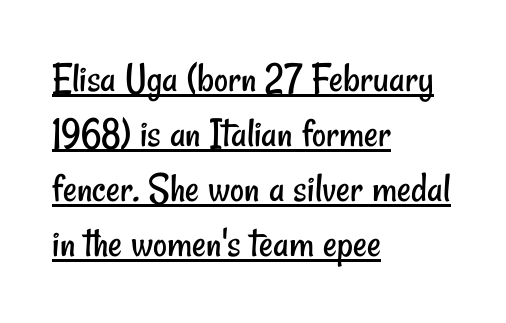
The lines sit at an ordinary, default distance from one another. Character widths vary here, with narrow letters taking less room than wide ones. Nobody touched the tracking dial on this one. Counters stay open thanks to moderate or lighter strokes. The letters carry no serifs — their stems end cleanly without finishing strokes.
